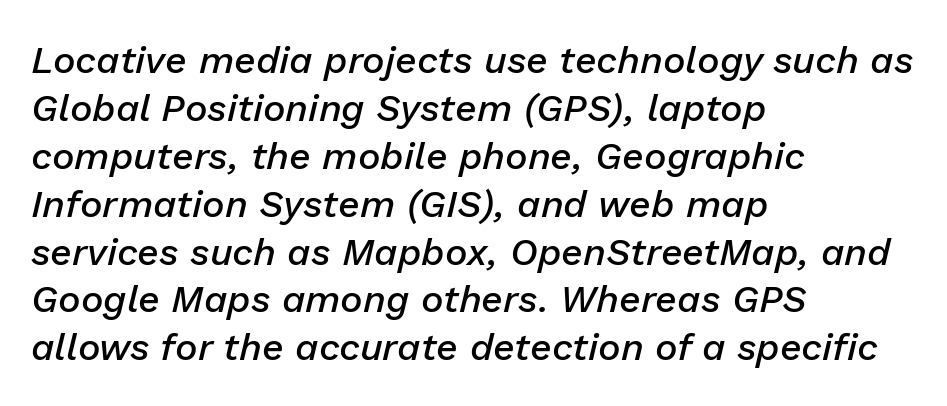
This sample has the flowing, uneven cadence of proportional lettering. Designer's note — italics engaged. Check under the words: just untouched page. Layout note: lines flush left. The glyphs have the mass of a demibold cut, below bold. Here the glyphs are tracked normally, forming tight word shapes.
